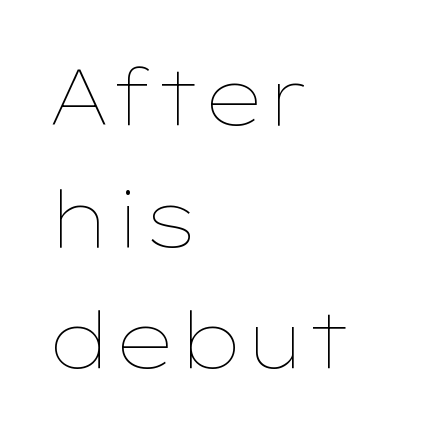
Q: Is the text bold? A: No.
Q: Is the text italic (slanted)? A: No, it is upright.
Q: Is the text underlined? A: No.
Q: How is the paragraph aligned? A: Left-aligned.
Q: Is the spacing between letters normal or unusually wide? A: Normal.
Q: Is the spacing between lines tight, normal or loose? A: Normal.
Q: Width (condensed, normal, or wide)? A: Wide.
Q: Stroke contrast? A: Low.
Q: x-height? A: Medium.
Q: Monospaced? A: No.
